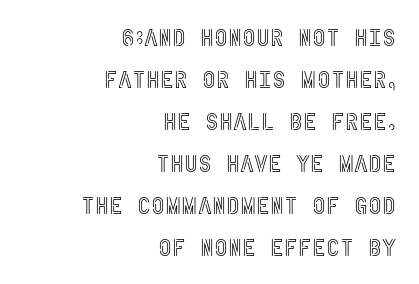
{"italic": "no", "underline": "no", "align": "right", "line_spacing_ratio": 1.75, "letter_spacing": "normal", "letter_spacing_em": 0.0, "glyph_px": 24}
